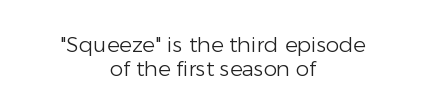
The image shows 21 px text type, upright; set centered, tight line spacing (1.12x), normal letter spacing, not underlined.
